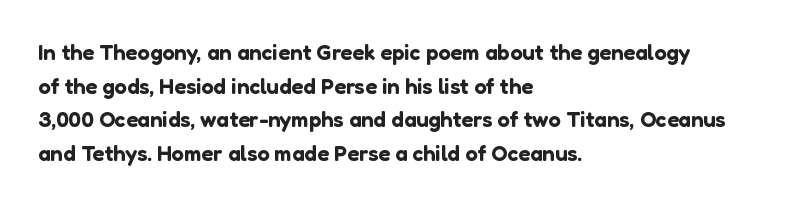
{"italic": "no", "underline": "no", "align": "left", "line_spacing": "normal", "line_spacing_ratio": 1.53, "letter_spacing": "normal", "letter_spacing_em": 0.0, "glyph_px": 22}
